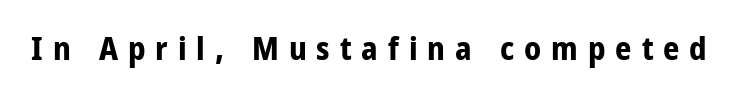
Q: Is the text bold? A: Yes.
Q: Is the text italic (slanted)? A: No, it is upright.
Q: Is the typeface a serif or a sans-serif typeface? A: Sans-serif.
Q: Is the text underlined? A: No.
Q: Is the spacing between letters normal or unusually wide? A: Unusually wide.
Q: Width (condensed, normal, or wide)? A: Condensed.
Q: Stroke contrast? A: Low.
Q: x-height? A: Medium.
Q: Monospaced? A: No.
